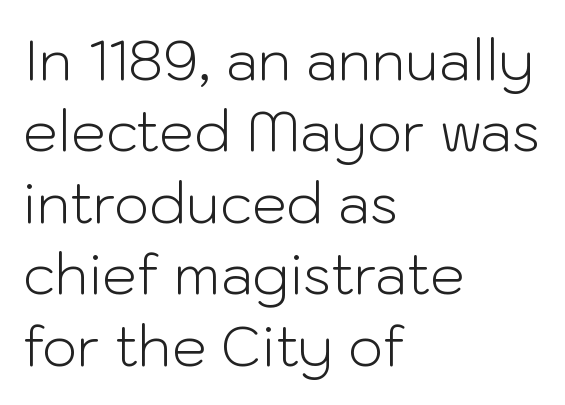
{"serif": "no", "italic": "no", "bold": "no", "weight": "light", "width": "normal", "stroke_contrast": "low", "x_height": "medium", "monospaced": "no", "underline": "no", "align": "left", "line_spacing": "normal", "line_spacing_ratio": 1.3, "letter_spacing": "normal", "letter_spacing_em": 0.0, "glyph_px": 55}
